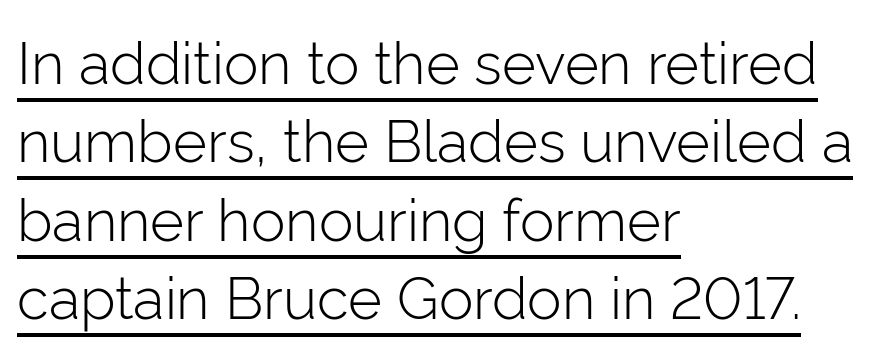
The image shows 58 px light sans-serif type, upright; set left-aligned, normal line spacing (1.35x), normal letter spacing, underlined; low stroke contrast and a medium x-height.
